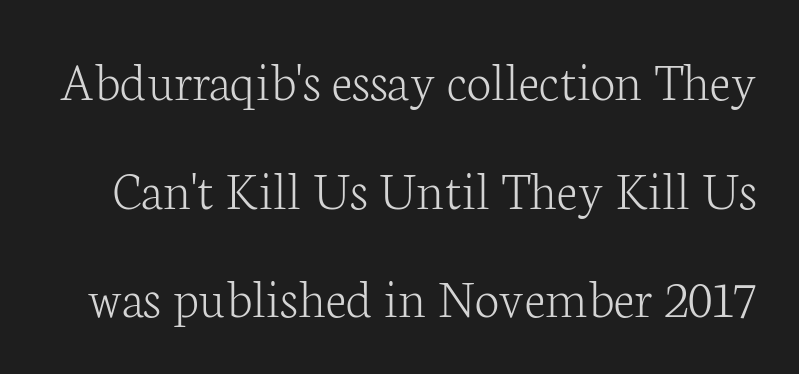
The words here are not underlined. Regarding leading, the lines here are spaced well apart. Does the type have serifs? Yes, each stem ends in a small foot. If you drew a line through each stem, it would be perfectly vertical.
